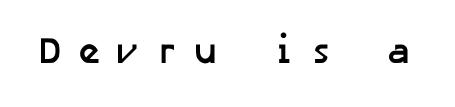
Q: Is the text bold? A: Yes.
Q: Is the typeface a serif or a sans-serif typeface? A: Sans-serif.
Q: Is the text underlined? A: No.
Q: Is the spacing between letters normal or unusually wide? A: Unusually wide.
Q: Width (condensed, normal, or wide)? A: Normal.
Q: Stroke contrast? A: Low.
Q: x-height? A: Medium.
